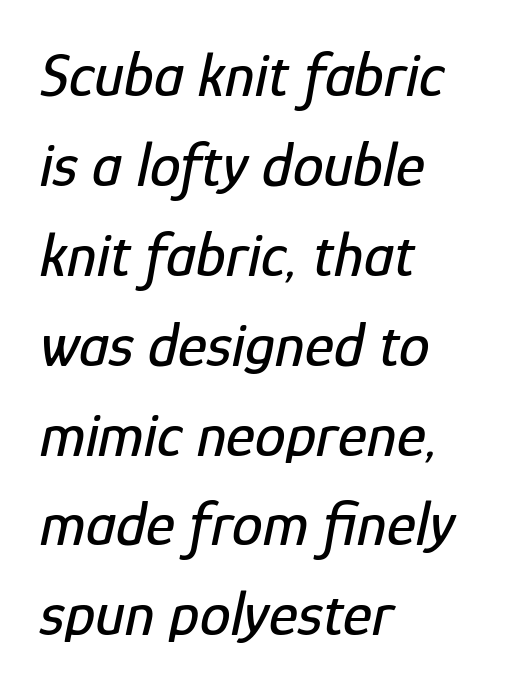
{"italic": "yes", "lean": "right", "slant_degrees": 12, "width": "condensed", "stroke_contrast": "low", "x_height": "medium", "monospaced": "no", "underline": "no", "align": "left", "line_spacing": "normal", "line_spacing_ratio": 1.45, "letter_spacing": "normal", "letter_spacing_em": 0.0, "glyph_px": 62}
